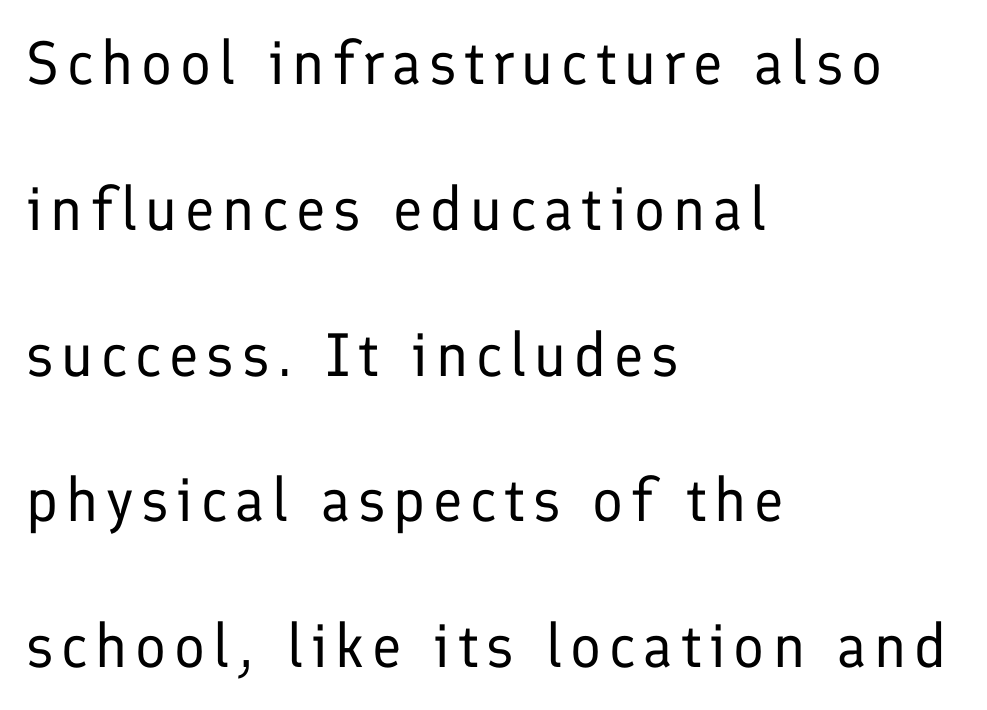
Q: Is the text bold? A: No.
Q: Is the text italic (slanted)? A: No, it is upright.
Q: Is the typeface a serif or a sans-serif typeface? A: Sans-serif.
Q: Is the text underlined? A: No.
Q: How is the paragraph aligned? A: Left-aligned.
Q: Is the spacing between lines tight, normal or loose? A: Loose.
Q: Width (condensed, normal, or wide)? A: Normal.
Q: Stroke contrast? A: Low.
Q: x-height? A: Medium.
Q: Monospaced? A: No.
